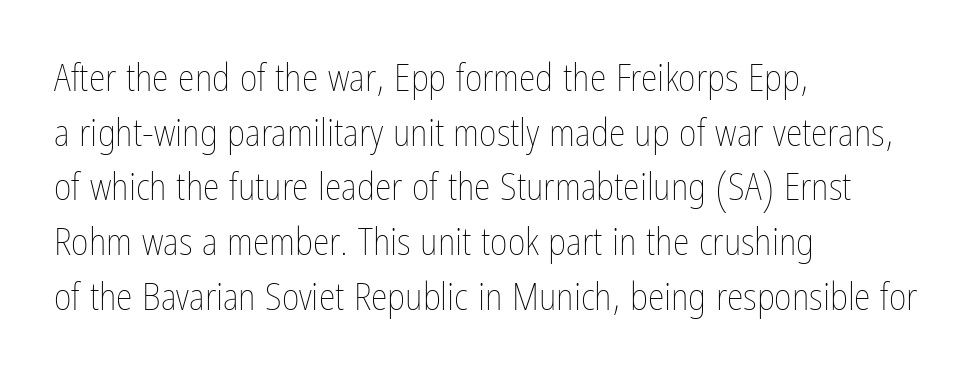
{"italic": "no", "bold": "no", "weight": "thin", "width": "condensed", "stroke_contrast": "low", "x_height": "medium", "monospaced": "no", "underline": "no", "align": "left", "line_spacing": "normal", "line_spacing_ratio": 1.44, "letter_spacing": "normal", "letter_spacing_em": 0.0, "glyph_px": 38}
